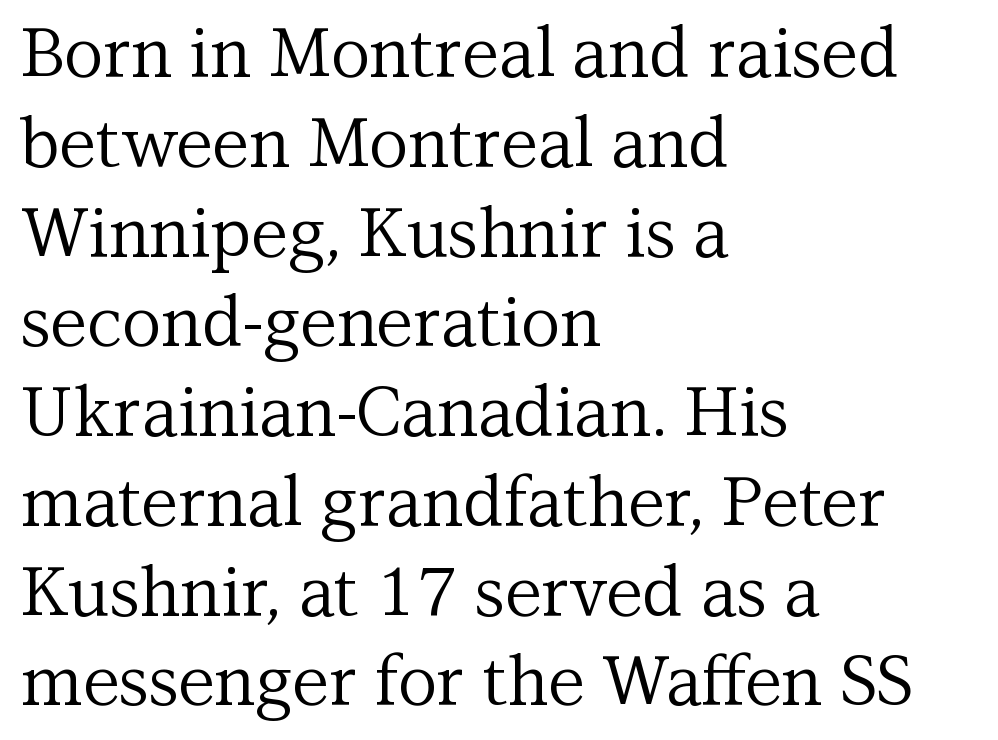
Q: Is the text bold? A: No.
Q: Is the text italic (slanted)? A: No, it is upright.
Q: Is the typeface a serif or a sans-serif typeface? A: Serif.
Q: Is the text underlined? A: No.
Q: How is the paragraph aligned? A: Left-aligned.
Q: Is the spacing between letters normal or unusually wide? A: Normal.
Q: Is the spacing between lines tight, normal or loose? A: Normal.
Q: Width (condensed, normal, or wide)? A: Normal.
Q: Stroke contrast? A: Medium.
Q: x-height? A: Medium.
Q: Monospaced? A: No.
